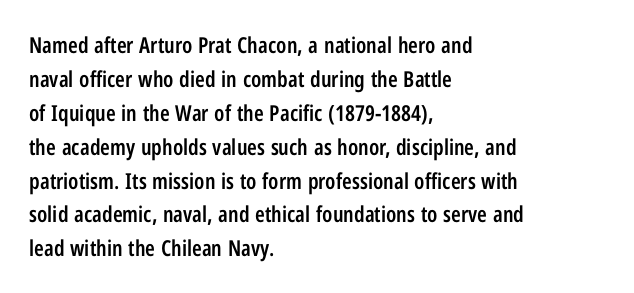
Notice how the stems are strictly vertical — no italics here. The passage shown has conventional tracking throughout. As a designer I'd log this as weight 600, semibold. Line beginnings align vertically; line endings do not.
